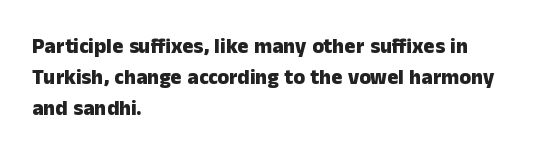
{"italic": "no", "bold": "yes", "underline": "no", "align": "left", "line_spacing": "normal", "line_spacing_ratio": 1.47, "letter_spacing": "normal", "letter_spacing_em": 0.0, "glyph_px": 21}
